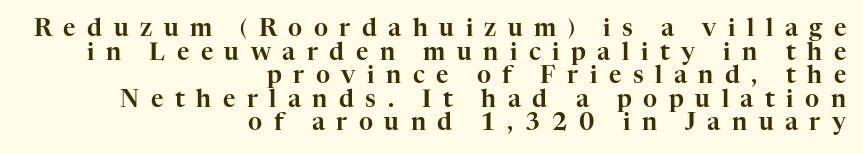
{"italic": "no", "underline": "no", "align": "right", "line_spacing": "tight", "line_spacing_ratio": 0.98, "letter_spacing": "wide", "letter_spacing_em": 0.48, "glyph_px": 24}
